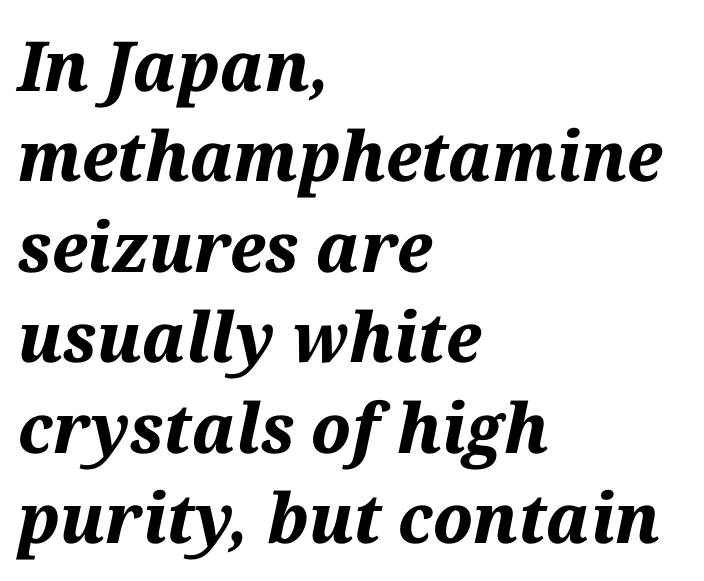
{"italic": "yes", "lean": "right", "slant_degrees": 12, "bold": "yes", "weight": "bold", "width": "normal", "stroke_contrast": "medium", "x_height": "medium", "monospaced": "no", "underline": "no", "align": "left", "line_spacing": "normal", "line_spacing_ratio": 1.31, "letter_spacing": "normal", "letter_spacing_em": 0.0, "glyph_px": 69}
